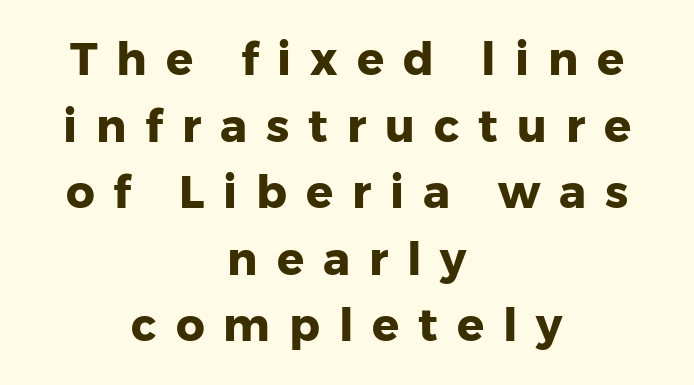
Q: Is the text bold? A: Yes.
Q: Is the text italic (slanted)? A: No, it is upright.
Q: Is the typeface a serif or a sans-serif typeface? A: Sans-serif.
Q: Is the text underlined? A: No.
Q: How is the paragraph aligned? A: Centered.
Q: Is the spacing between letters normal or unusually wide? A: Unusually wide.
Q: Is the spacing between lines tight, normal or loose? A: Normal.
Q: Width (condensed, normal, or wide)? A: Normal.
Q: Stroke contrast? A: Low.
Q: x-height? A: Medium.
Q: Monospaced? A: No.
